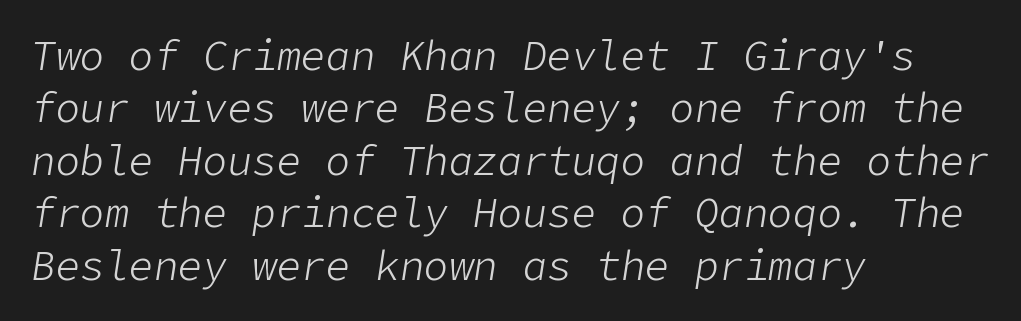
The image shows 41 px light type, italic (leaning right); set left-aligned, normal line spacing (1.28x), normal letter spacing, not underlined; low stroke contrast and a medium x-height.
